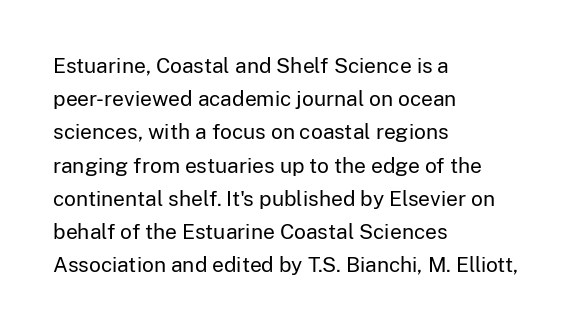
The image shows 21 px text type, upright; set left-aligned, normal line spacing (1.58x), normal letter spacing, not underlined.
